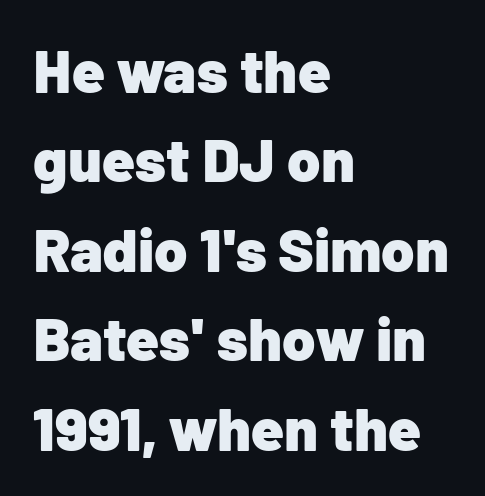
{"serif": "no", "italic": "no", "bold": "yes", "weight": "heavy", "width": "normal", "stroke_contrast": "low", "x_height": "medium", "monospaced": "no", "underline": "no", "align": "left", "line_spacing": "normal", "line_spacing_ratio": 1.49, "letter_spacing": "normal", "letter_spacing_em": 0.0, "glyph_px": 60}
